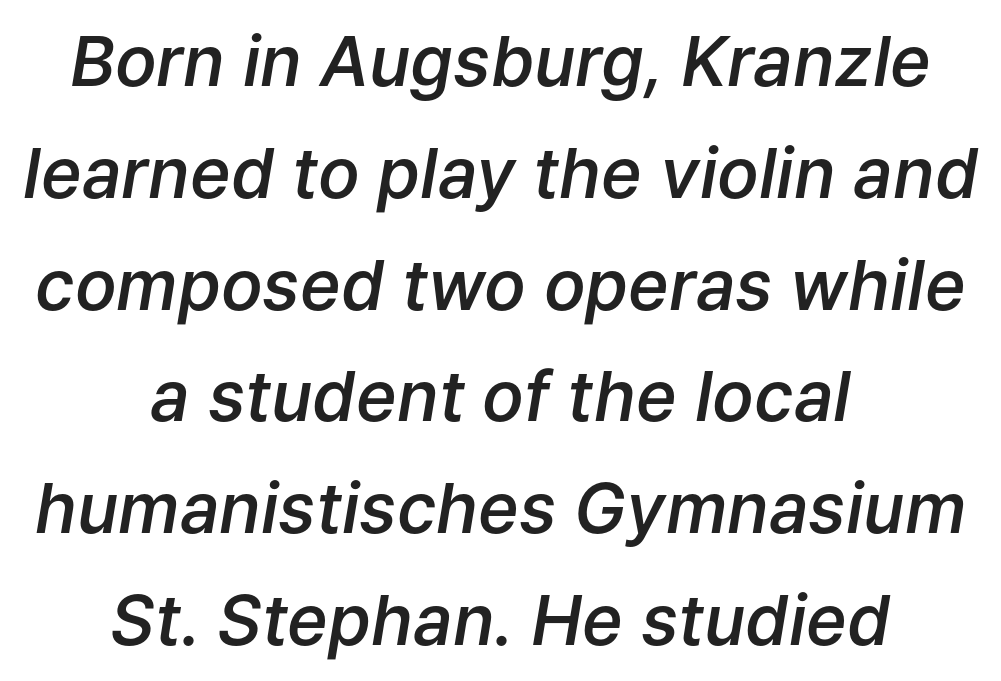
A fair bit of extra ink — the face is semibold, not bold. Underline: absent. Do the characters align in a grid? No, the font is proportional. A student would call this center alignment; a typographer would say set centered.
